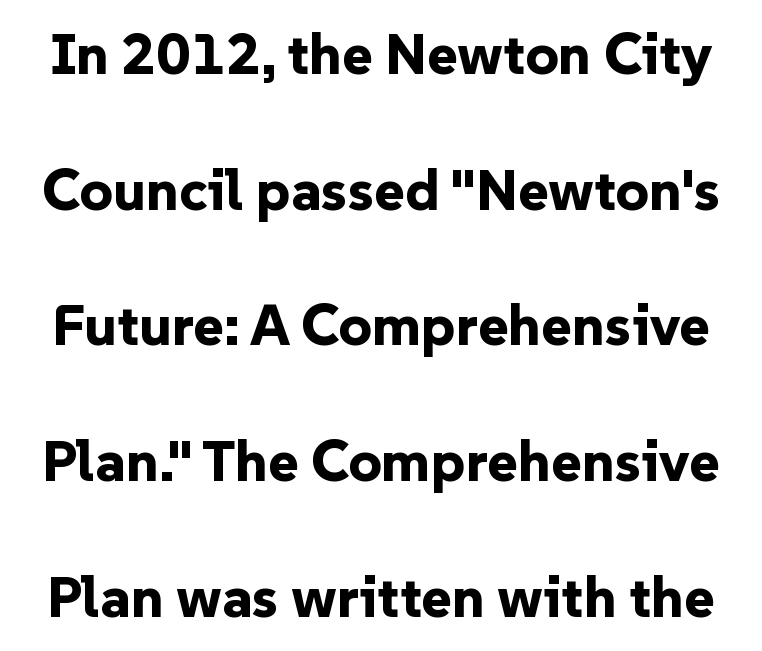
The image shows 58 px bold sans-serif type, upright; set loose line spacing (2.34x), normal letter spacing, not underlined; low stroke contrast and a medium x-height.
